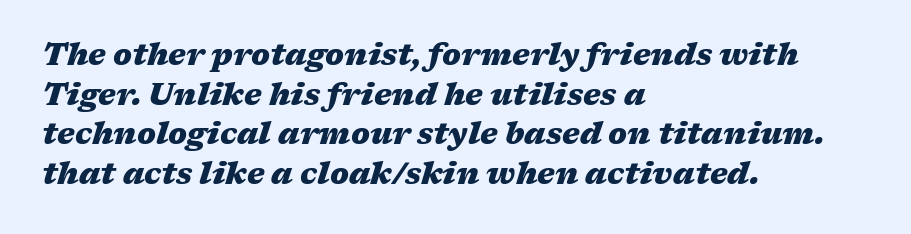
Default kerning and tracking; the words read as compact shapes. Each letter keeps its own natural width here, so spacing adapts to shape. Leading matches the norm, producing a regular column. All the whitespace from short lines collects on the right.
